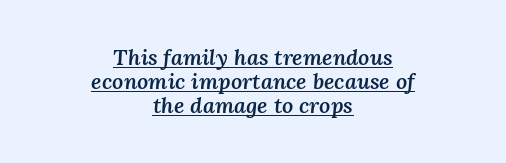
Q: Is the text bold? A: Semi-bold.
Q: Is the text italic (slanted)? A: Yes, it leans right by about 3 degrees.
Q: Is the text underlined? A: Yes.
Q: How is the paragraph aligned? A: Centered.
Q: Is the spacing between letters normal or unusually wide? A: Normal.
Q: Is the spacing between lines tight, normal or loose? A: Tight.
